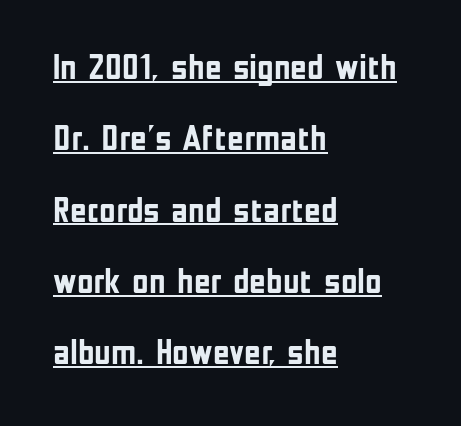
The image shows 36 px semibold, condensed sans-serif type, upright; set left-aligned, loose line spacing (1.98x), normal letter spacing, underlined; low stroke contrast and a medium x-height.
